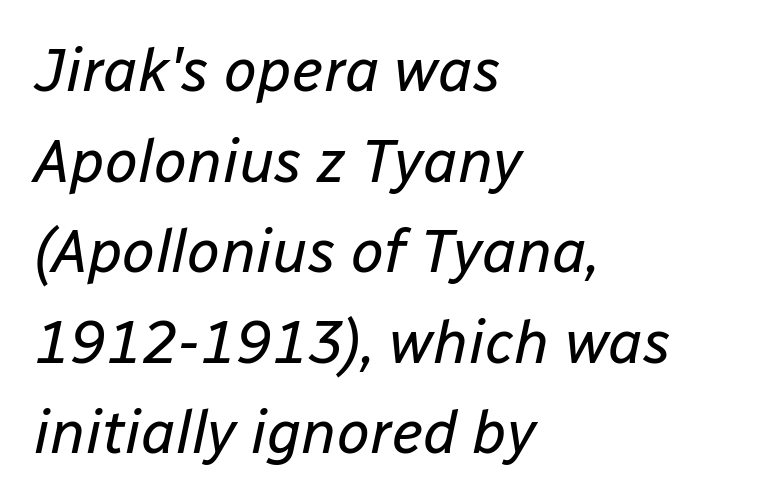
Q: Is the text bold? A: No.
Q: Is the text italic (slanted)? A: Yes, it leans right by about 12 degrees.
Q: Is the text underlined? A: No.
Q: How is the paragraph aligned? A: Left-aligned.
Q: Is the spacing between letters normal or unusually wide? A: Normal.
Q: Is the spacing between lines tight, normal or loose? A: Normal.
Q: Width (condensed, normal, or wide)? A: Normal.
Q: Stroke contrast? A: Low.
Q: x-height? A: Medium.
Q: Monospaced? A: No.
